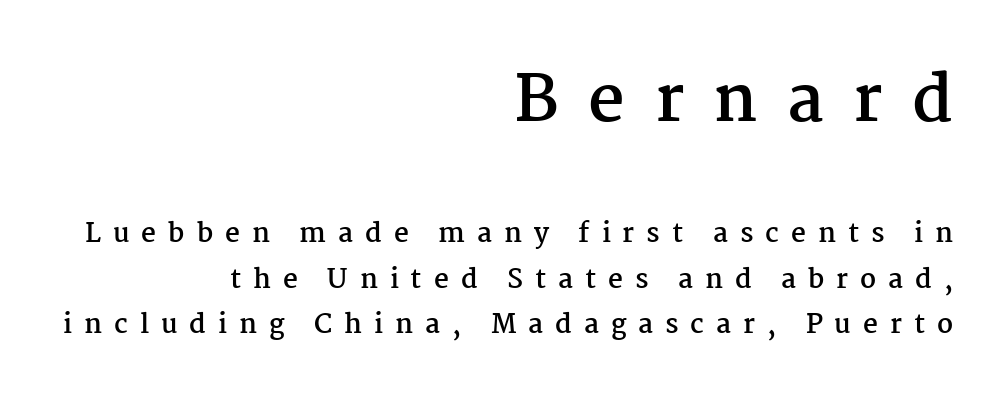
{"serif": "yes", "italic": "no", "bold": "yes", "weight": "semibold", "width": "normal", "stroke_contrast": "medium", "x_height": "medium", "monospaced": "no", "underline": "no", "align": "right", "line_spacing_ratio": 1.75, "letter_spacing": "wide", "letter_spacing_em": 0.46, "larger_block": "first", "size_ratio": 2.46, "glyph_px": 64}
